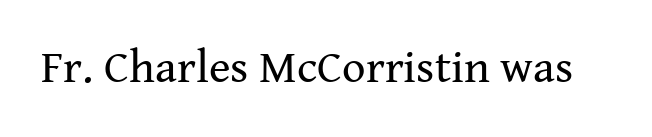
Stem width sits at or under what a default text font uses. Posture: vertical. Look at the bottom of the vertical strokes: they flare into serifs here. Is this a fixed-width face? No — the glyphs have proportional, varying widths.
